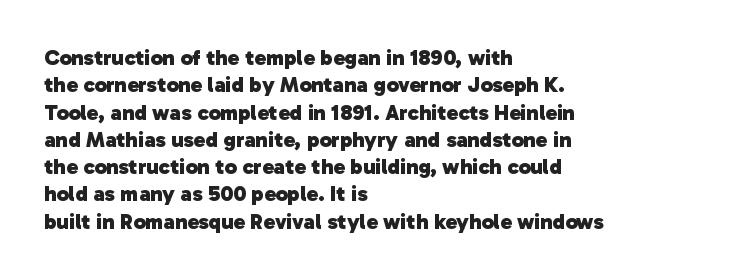
The image shows 22 px bold type; set left-aligned, line spacing 1.24x, normal letter spacing, not underlined.
